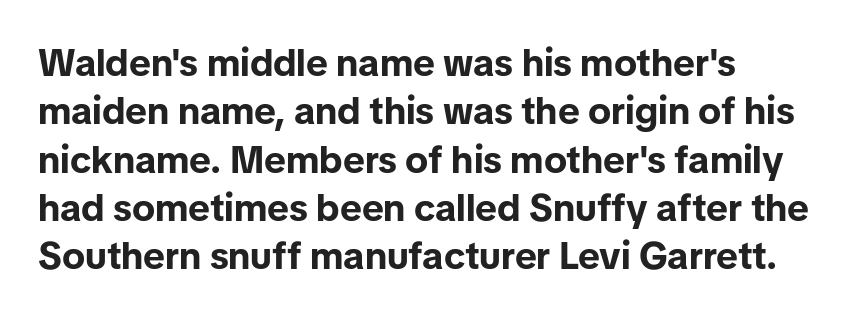
You could not count columns in this text — the font is proportionally spaced. The face used here has the dense, thick strokes of a bold. The letters carry no serifs — their stems end cleanly without finishing strokes. Only glyphs here, with clear space below each row.
